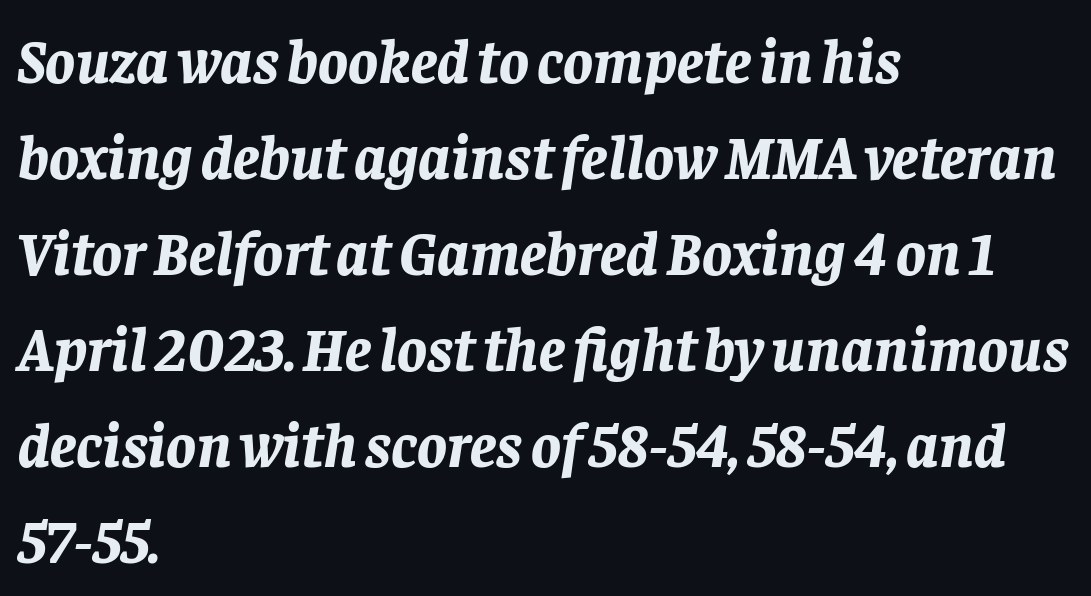
{"italic": "yes", "lean": "right", "slant_degrees": 8, "bold": "yes", "weight": "bold", "width": "normal", "stroke_contrast": "low", "x_height": "large", "monospaced": "no", "underline": "no", "align": "left", "line_spacing": "normal", "line_spacing_ratio": 1.55, "letter_spacing": "normal", "letter_spacing_em": 0.0, "glyph_px": 62}
